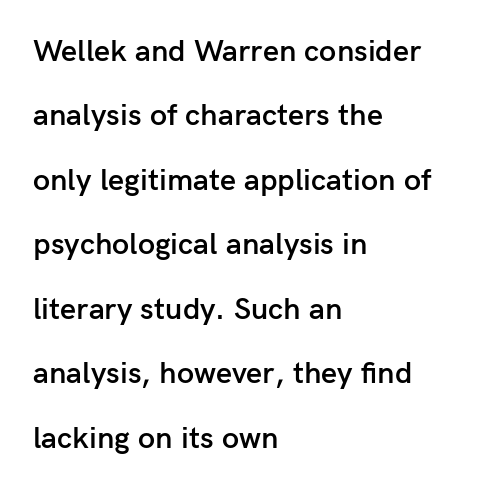
Typographic density is moderately raised because the face is semibold. Tracking here is standard; glyphs follow each other at the usual distance. The gap between lines stays unmarked. All the whitespace from short lines collects on the right.
